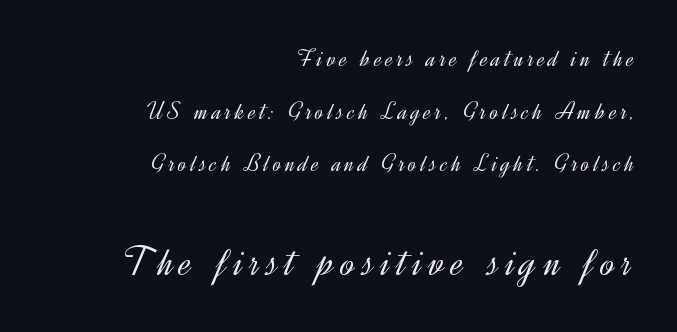
Students, observe: this is what heavily led, spacious text looks like. The rendering uses natural spacing where letterforms have individual widths. The font is comparable to plain body text, perhaps lighter. Typesetter's note — lower block bumped up in size, upper block left smaller.
